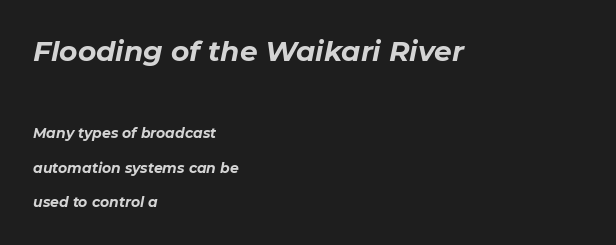
The image shows 28 px bold type, italic (leaning right); set left-aligned, loose line spacing (2.46x), normal letter spacing, not underlined; the first (top) block is 2.0x larger; low stroke contrast and a medium x-height.
